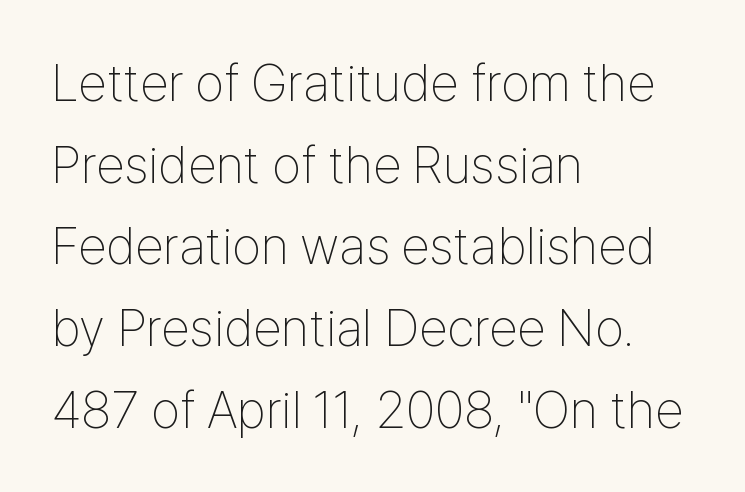
The image shows 52 px thin, condensed sans-serif type, upright; set left-aligned, normal line spacing (1.57x), normal letter spacing, not underlined; low stroke contrast and a medium x-height.
